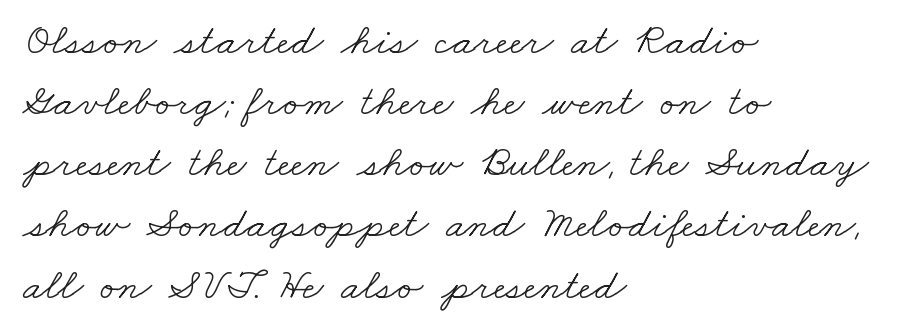
{"serif": "yes", "bold": "no", "weight": "light", "width": "wide", "stroke_contrast": "low", "x_height": "small", "monospaced": "no", "underline": "no", "align": "left", "line_spacing": "normal", "line_spacing_ratio": 1.39, "letter_spacing": "normal", "letter_spacing_em": 0.0, "glyph_px": 44}
